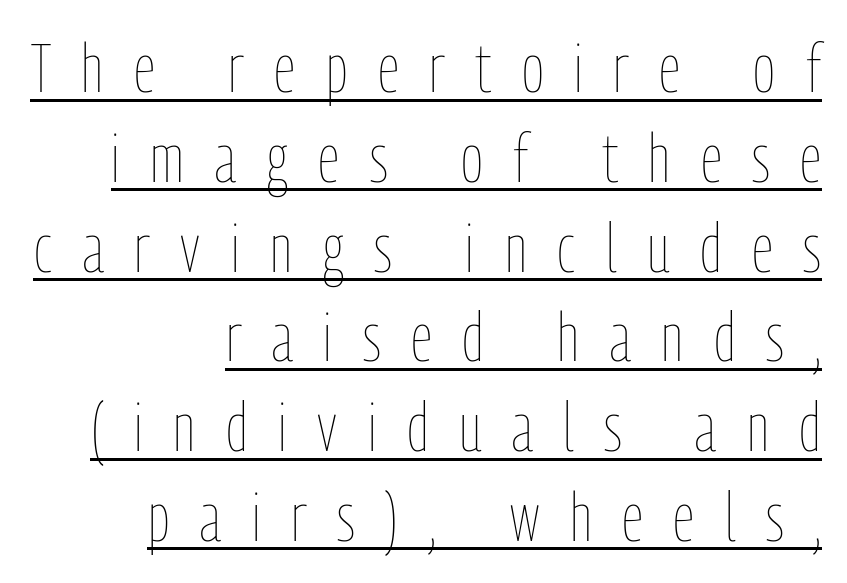
If you measured baseline to baseline, you'd find a middling distance. Somebody hit Ctrl+U on this one — the words are underlined. The paragraph shown leans on its right margin. Is the letter spacing exaggerated? Yes — the characters are pushed far apart.
